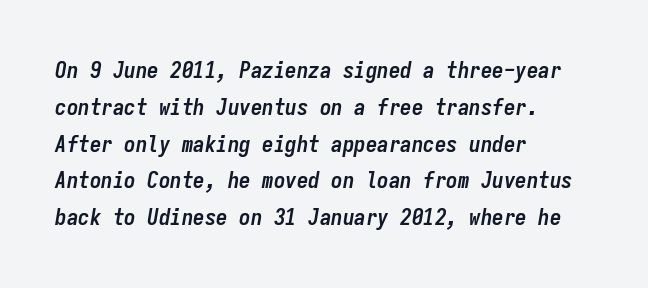
Is the block centered? No — it sits flush against the left margin. The line texture is even and compact thanks to regular tracking. Glance below the letters and you will spot only blank space. The space between consecutive lines is moderate. The specimen reads as italic at a glance.
